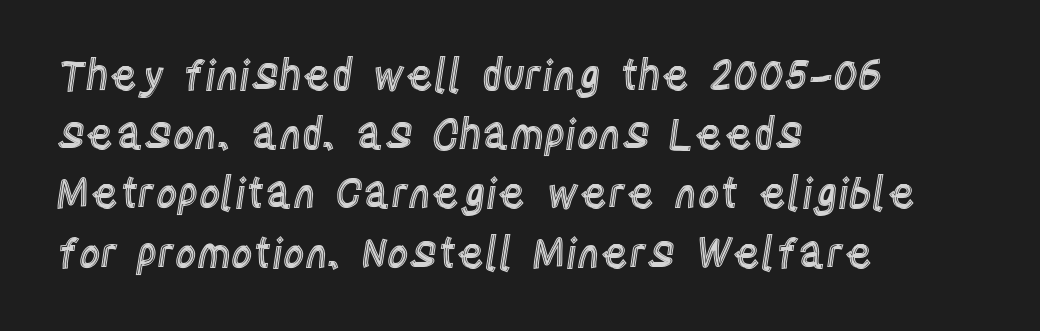
Q: Is the text italic (slanted)? A: Yes.
Q: Is the text underlined? A: No.
Q: How is the paragraph aligned? A: Left-aligned.
Q: Is the spacing between letters normal or unusually wide? A: Normal.
Q: Is the spacing between lines tight, normal or loose? A: Normal.
Q: Width (condensed, normal, or wide)? A: Condensed.
Q: x-height? A: Large.
Q: Monospaced? A: No.
